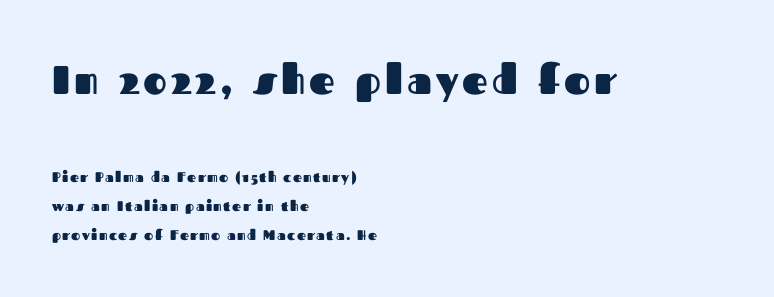
The image shows 40 px heavy sans-serif type, upright; set left-aligned, loose line spacing (2.07x), not underlined; the first (top) block is 2.86x larger; medium stroke contrast and a medium x-height.
